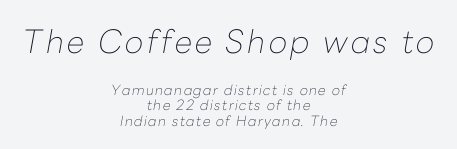
{"italic": "yes", "lean": "right", "slant_degrees": 10, "bold": "no", "weight": "thin", "width": "normal", "stroke_contrast": "low", "x_height": "medium", "monospaced": "no", "underline": "no", "align": "center", "line_spacing": "tight", "line_spacing_ratio": 1.1, "larger_block": "first", "size_ratio": 2.29, "glyph_px": 32}
